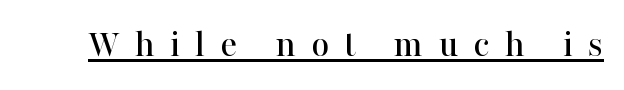
{"serif": "yes", "italic": "no", "width": "normal", "stroke_contrast": "high", "x_height": "medium", "monospaced": "no", "underline": "yes", "letter_spacing": "wide", "letter_spacing_em": 0.39, "glyph_px": 39}
